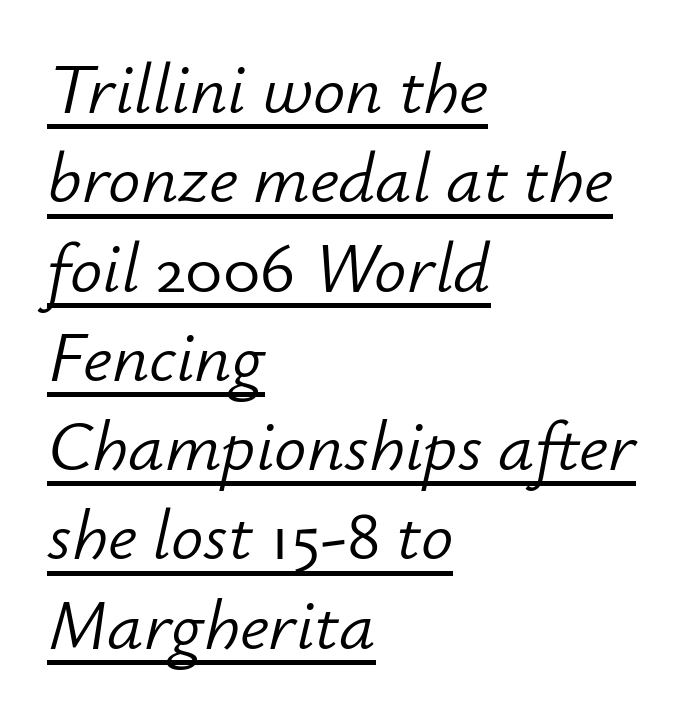
The image shows 72 px light type, italic (leaning right); set left-aligned, line spacing 1.24x, normal letter spacing, underlined; low stroke contrast and a small x-height.
